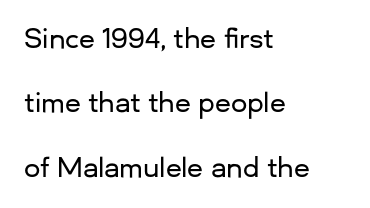
Only glyphs here, with clear space below each row. Does the leading feel generous? Absolutely, it's lavish. Each line starts at the same left margin while the right side varies. In terms of posture, this sample is upright.
